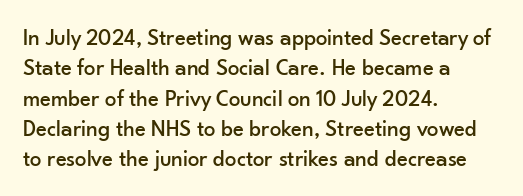
The face used here is rendered with its standard letterfit. These lines are set flush left with a ragged right edge. The glyphs are unaccompanied by any horizontal stroke below them. Normally led — the rows are evenly, conventionally spaced. Do the letters lean? They stand straight.
